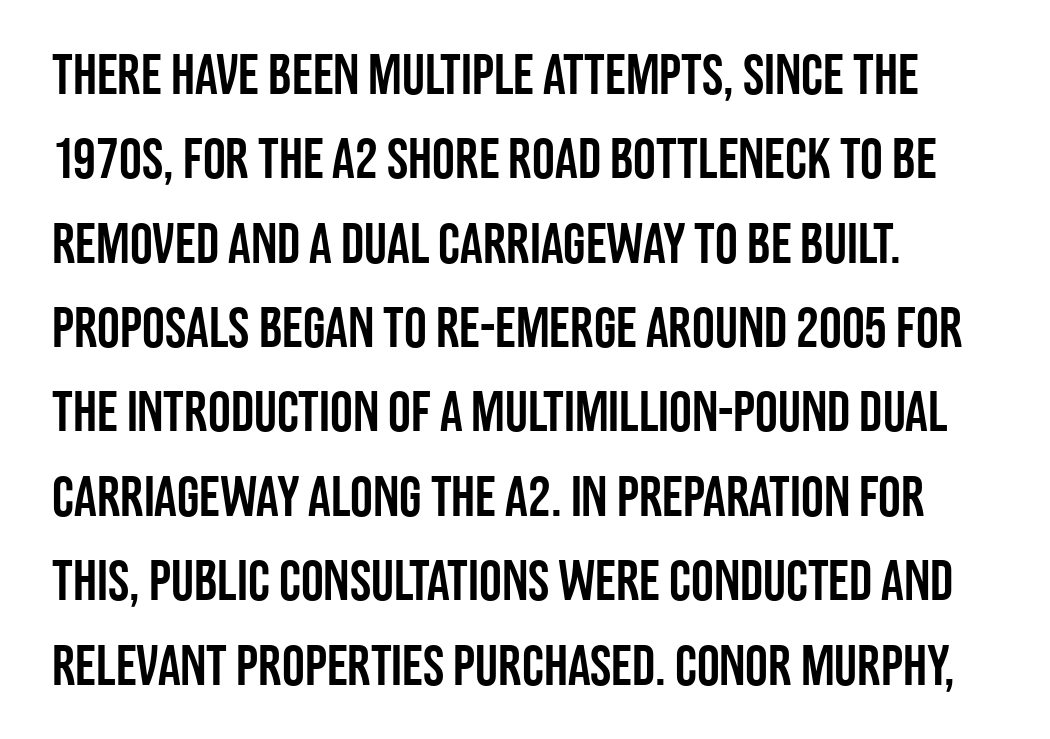
The face used here is a sans, in the tradition of grotesques and geometrics. Here the designer chose a conventional face with non-uniform glyph widths. Notice how the passage keeps a crisp vertical edge on the left only. The type is set solid horizontally, with unmodified tracking. Baseline-to-baseline distance is the conventional proportion of letter height.
